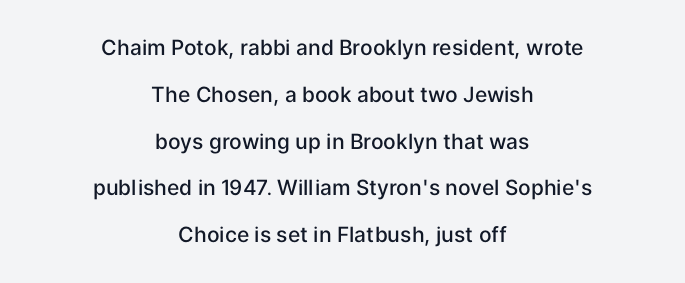
The rendering keeps characters at their native spacing. A fair bit of extra ink — the face is semibold, not bold. It's the straight-up-and-down kind of type. Visually the block forms a symmetrical silhouette, jagged on both flanks. Bare-footed words on every line. The block of text is sparse from top to bottom, with ample space between rows.
